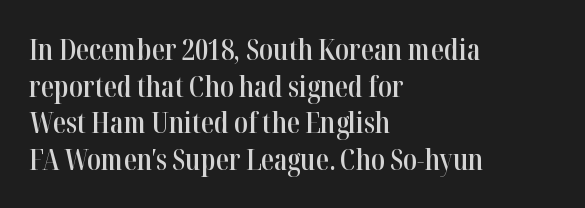
The image shows 29 px semibold, condensed serif type, upright; set left-aligned, normal line spacing (1.26x), normal letter spacing, not underlined; high stroke contrast and a medium x-height.
